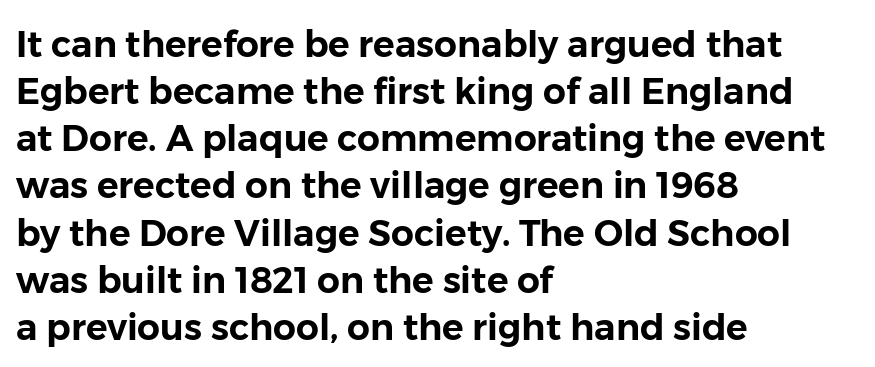
Summary of vertical rhythm: regular, with standard interline spacing. Between one letter and the next there's only the usual sliver of space. Type style note: lacks serifs. Is this a fixed-width face? No — the glyphs have proportional, varying widths. Descenders are the only things crossing below the line.
